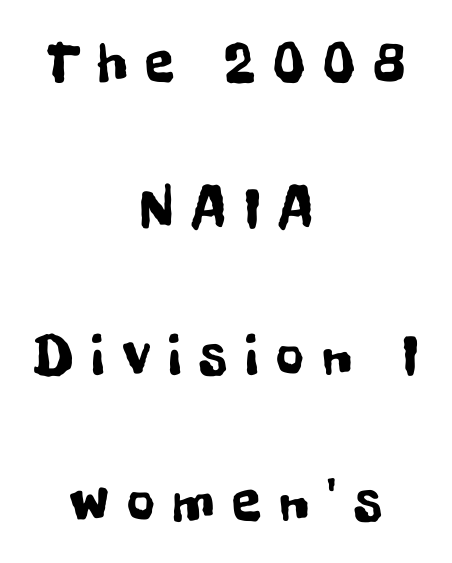
Q: Is the text italic (slanted)? A: No, it is upright.
Q: Is the typeface a serif or a sans-serif typeface? A: Sans-serif.
Q: Is the text underlined? A: No.
Q: How is the paragraph aligned? A: Centered.
Q: Is the spacing between letters normal or unusually wide? A: Unusually wide.
Q: Is the spacing between lines tight, normal or loose? A: Loose.
Q: Width (condensed, normal, or wide)? A: Condensed.
Q: Stroke contrast? A: Low.
Q: x-height? A: Medium.
Q: Monospaced? A: No.
